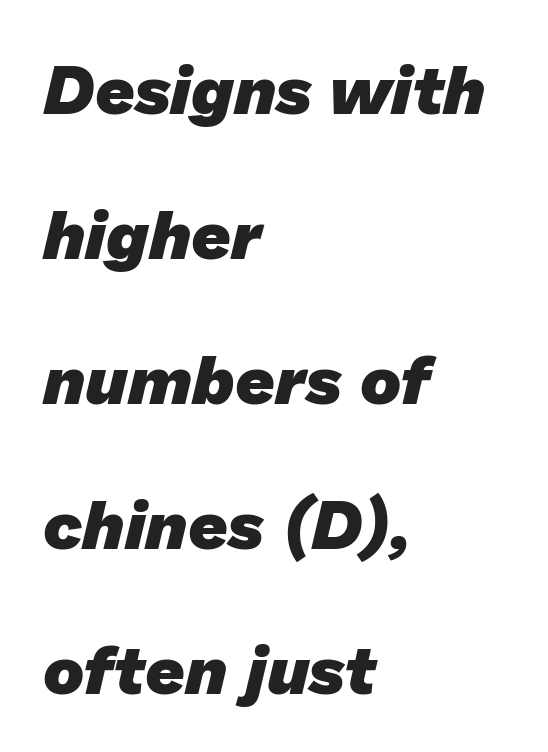
The image shows 69 px heavy sans-serif type; set left-aligned, loose line spacing (2.1x), normal letter spacing, not underlined; low stroke contrast and a medium x-height.
